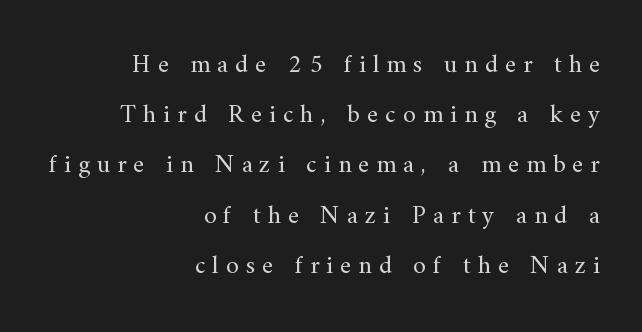
Does extra space separate the letters? Yes, quite a lot of it. The font is comparable to plain body text, perhaps lighter. Casual observation: everything's shoved over to the right. No italicization has been applied; the sample stays upright. The passage shown stacks its lines with a broad gap. Descenders are the only things crossing below the line.
